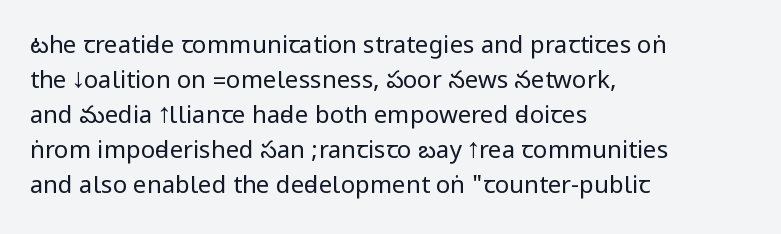
{"italic": "no", "bold": "no", "underline": "no", "align": "left", "line_spacing": "normal", "line_spacing_ratio": 1.46, "letter_spacing": "normal", "letter_spacing_em": 0.0, "glyph_px": 24}
